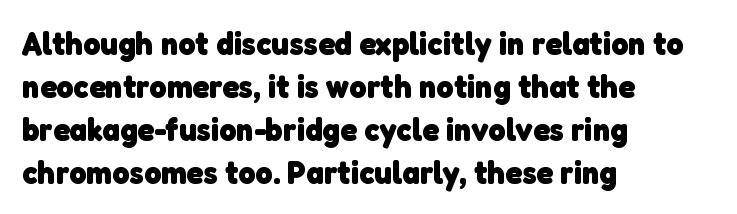
The space beneath each line is pristine and unruled. The letters advance in unequal steps, a hallmark of proportional type. The compositor pushed each line to the left boundary. Tracking here is standard; glyphs follow each other at the usual distance.
